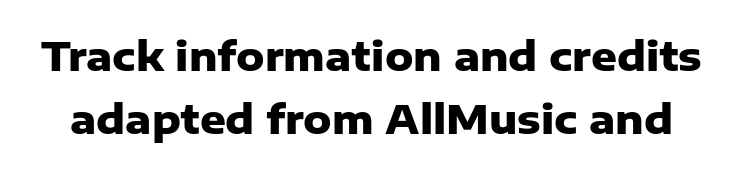
The image shows 40 px heavy sans-serif type, upright; set normal line spacing (1.57x), normal letter spacing, not underlined; low stroke contrast and a medium x-height.
